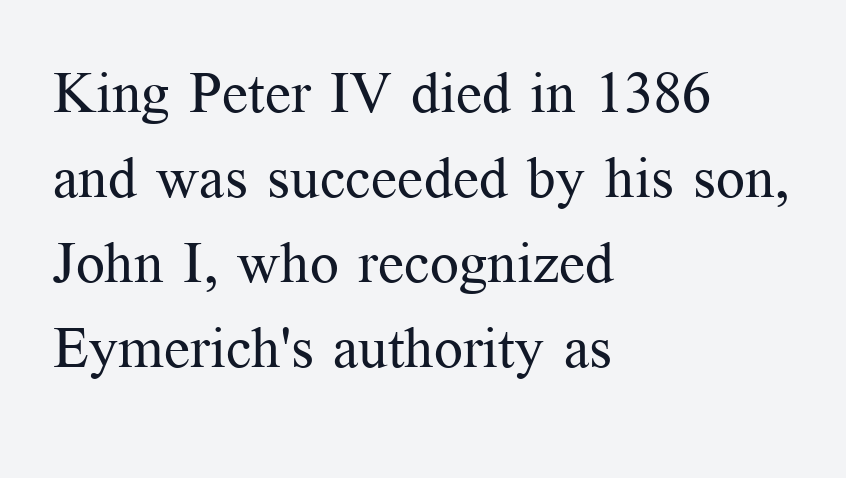
Q: Is the text bold? A: No.
Q: Is the text italic (slanted)? A: No, it is upright.
Q: Is the typeface a serif or a sans-serif typeface? A: Serif.
Q: Is the text underlined? A: No.
Q: How is the paragraph aligned? A: Left-aligned.
Q: Is the spacing between letters normal or unusually wide? A: Normal.
Q: Is the spacing between lines tight, normal or loose? A: Normal.
Q: Width (condensed, normal, or wide)? A: Normal.
Q: Stroke contrast? A: Medium.
Q: x-height? A: Medium.
Q: Monospaced? A: No.
